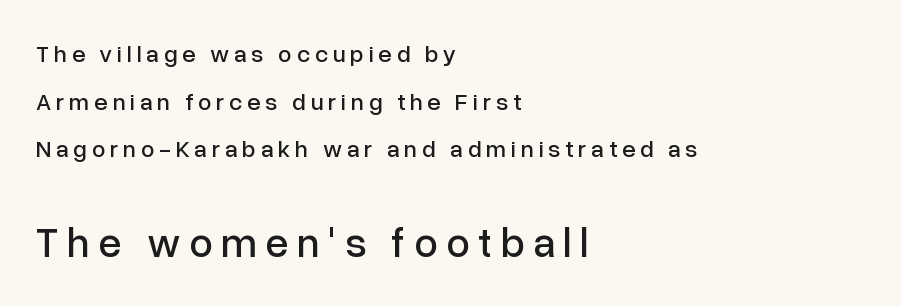
The image shows 42 px sans-serif type, upright; set left-aligned, loose line spacing (1.98x), unusually wide letter spacing (+0.2 em), not underlined; the second (bottom) block is 1.75x larger; low stroke contrast and a medium x-height.
